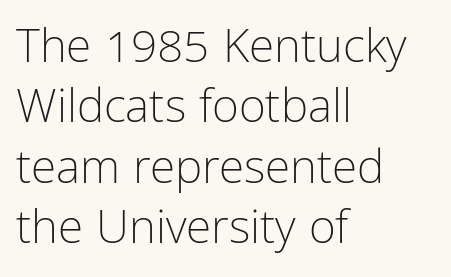
The image shows 46 px light, condensed sans-serif type, upright; set left-aligned, normal line spacing (1.31x), normal letter spacing, not underlined; low stroke contrast and a medium x-height.
